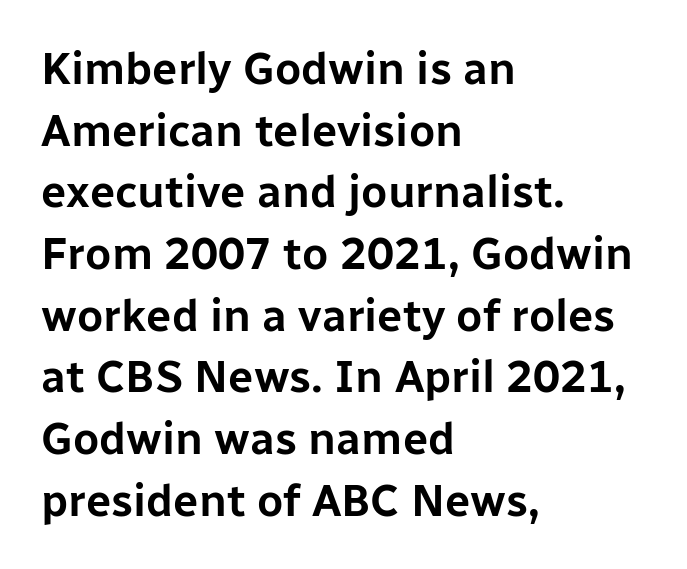
Q: Is the text italic (slanted)? A: No, it is upright.
Q: Is the typeface a serif or a sans-serif typeface? A: Sans-serif.
Q: Is the text underlined? A: No.
Q: How is the paragraph aligned? A: Left-aligned.
Q: Is the spacing between letters normal or unusually wide? A: Normal.
Q: Is the spacing between lines tight, normal or loose? A: Normal.
Q: Width (condensed, normal, or wide)? A: Normal.
Q: Stroke contrast? A: Low.
Q: x-height? A: Medium.
Q: Monospaced? A: No.
